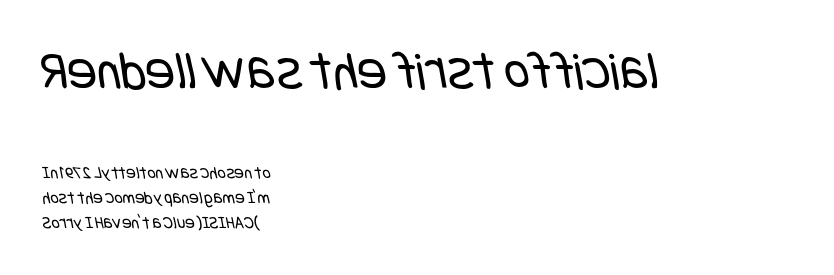
{"serif": "no", "bold": "no", "weight": "regular", "width": "condensed", "stroke_contrast": "low", "x_height": "large", "underline": "no", "align": "left", "line_spacing": "normal", "line_spacing_ratio": 1.38, "letter_spacing": "normal", "letter_spacing_em": 0.0, "larger_block": "first", "size_ratio": 3.06, "glyph_px": 55}
